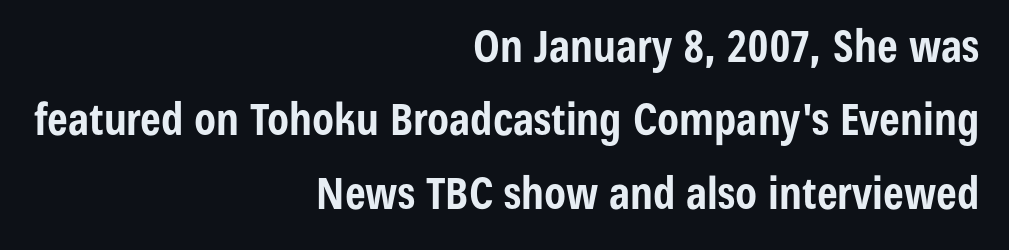
Q: Is the text bold? A: Yes.
Q: Is the text italic (slanted)? A: No, it is upright.
Q: Is the typeface a serif or a sans-serif typeface? A: Sans-serif.
Q: Is the text underlined? A: No.
Q: How is the paragraph aligned? A: Right-aligned.
Q: Is the spacing between letters normal or unusually wide? A: Normal.
Q: Is the spacing between lines tight, normal or loose? A: Normal.
Q: Width (condensed, normal, or wide)? A: Condensed.
Q: Stroke contrast? A: Low.
Q: x-height? A: Medium.
Q: Monospaced? A: No.
